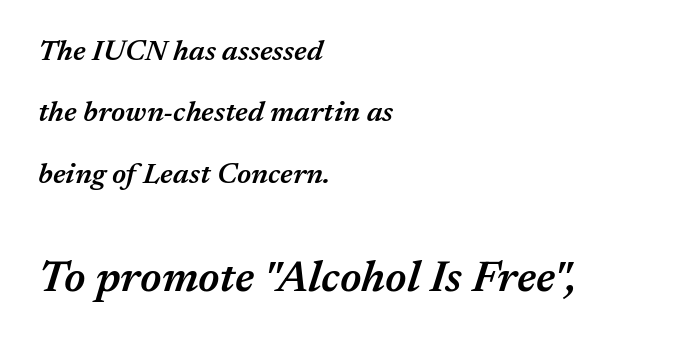
{"italic": "yes", "lean": "right", "slant_degrees": 17, "bold": "semi", "weight": "semibold", "width": "normal", "stroke_contrast": "medium", "x_height": "medium", "monospaced": "no", "underline": "no", "align": "left", "line_spacing": "loose", "line_spacing_ratio": 2.12, "letter_spacing": "normal", "letter_spacing_em": 0.0, "larger_block": "second", "size_ratio": 1.52, "glyph_px": 44}
